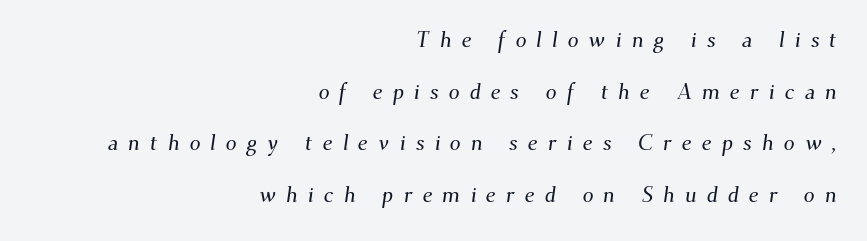
Right-aligned paragraph, ragged on the left. The baseline area is clear. Interline gaps are noticeably wide in this sample. Look at the tracking — it's clearly loosened, letters drifting apart.
